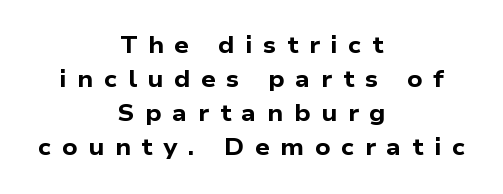
{"bold": "yes", "underline": "no", "align": "center", "line_spacing": "normal", "line_spacing_ratio": 1.48, "letter_spacing": "wide", "letter_spacing_em": 0.47, "glyph_px": 23}
